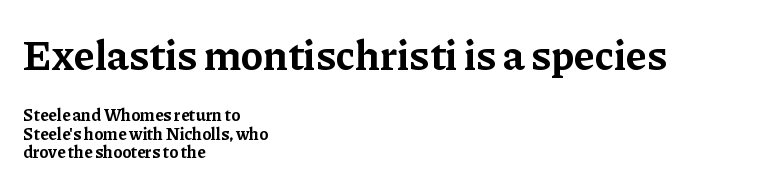
The image shows 42 px bold serif type, upright; set left-aligned, tight line spacing (1.09x), normal letter spacing, not underlined; the first (top) block is 2.47x larger; low stroke contrast and a medium x-height.
